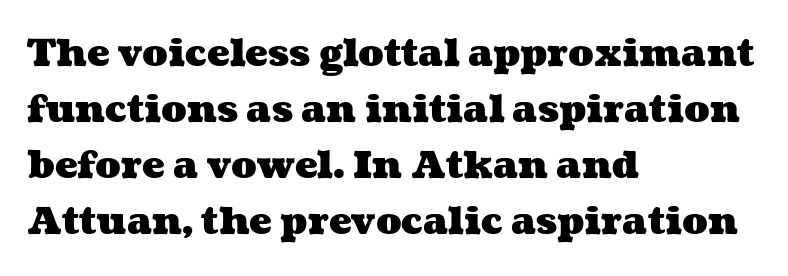
{"bold": "yes", "weight": "heavy", "width": "wide", "stroke_contrast": "medium", "x_height": "medium", "monospaced": "no", "underline": "no", "align": "left", "line_spacing": "normal", "line_spacing_ratio": 1.47, "letter_spacing": "normal", "letter_spacing_em": 0.0, "glyph_px": 38}
